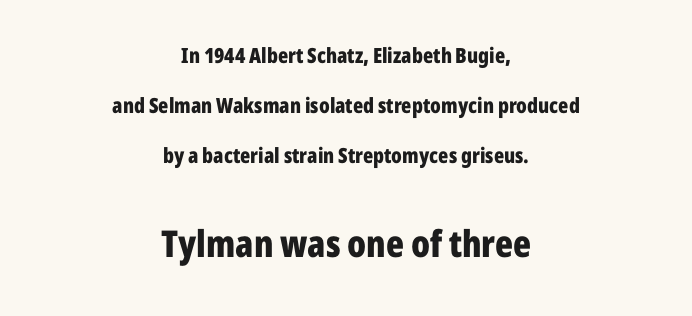
{"serif": "no", "italic": "no", "bold": "yes", "weight": "bold", "width": "condensed", "stroke_contrast": "low", "x_height": "medium", "monospaced": "no", "underline": "no", "align": "center", "line_spacing": "loose", "line_spacing_ratio": 2.38, "letter_spacing": "normal", "letter_spacing_em": 0.0, "larger_block": "second", "size_ratio": 1.76, "glyph_px": 37}
